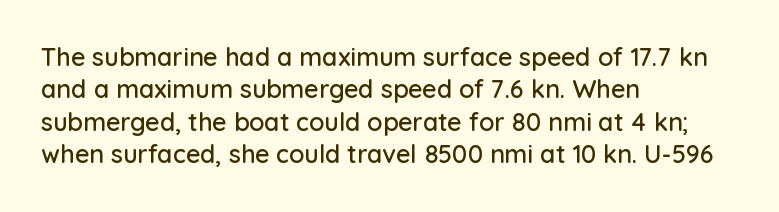
The image shows 25 px text type, upright; set left-aligned, normal line spacing (1.3x), normal letter spacing, not underlined.
